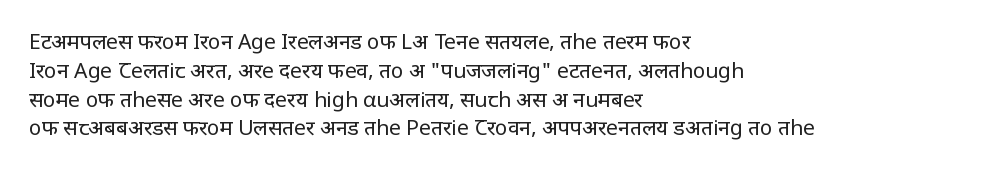
Each new line begins a customary step beneath the previous one. Stems here are at most as thick as an everyday book face. Words appear dense and cohesive because spacing is normal. Descenders hang freely into open space. The axis of the letterforms is exactly vertical.
